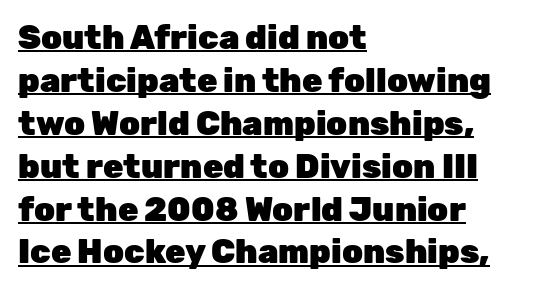
The compositor pushed each line to the left boundary. Looks like regular typesetting: each glyph gets only the width it needs. Pretty heavy lettering here — definitely bold. Interline gaps are of average width in this sample.
